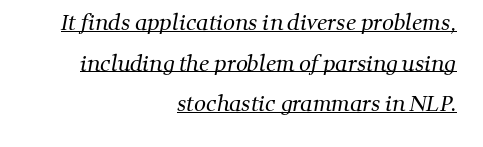
The image shows 21 px text type; set right-aligned, loose line spacing (1.93x), normal letter spacing, underlined.
